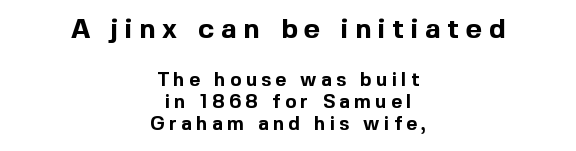
Q: Is the text bold? A: Yes.
Q: Is the text italic (slanted)? A: No, it is upright.
Q: Is the typeface a serif or a sans-serif typeface? A: Sans-serif.
Q: Is the text underlined? A: No.
Q: How is the paragraph aligned? A: Centered.
Q: Is the spacing between letters normal or unusually wide? A: Unusually wide.
Q: Is the spacing between lines tight, normal or loose? A: Tight.
Q: Which block of text is set in a larger size, the first (top) or the second (bottom)? A: The first (top) one.
Q: Width (condensed, normal, or wide)? A: Normal.
Q: x-height? A: Medium.
Q: Monospaced? A: No.
